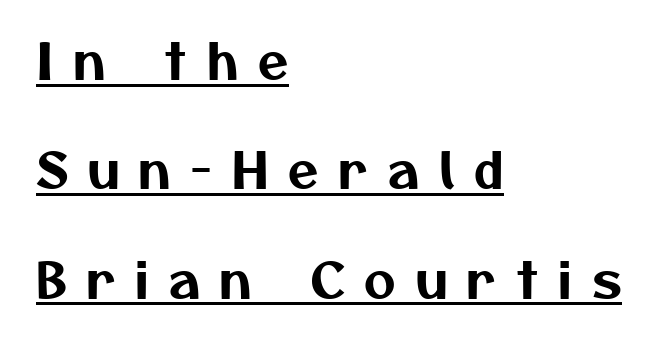
Q: Is the typeface a serif or a sans-serif typeface? A: Sans-serif.
Q: Is the text underlined? A: Yes.
Q: How is the paragraph aligned? A: Left-aligned.
Q: Is the spacing between letters normal or unusually wide? A: Unusually wide.
Q: Is the spacing between lines tight, normal or loose? A: Loose.
Q: Width (condensed, normal, or wide)? A: Normal.
Q: Stroke contrast? A: Medium.
Q: x-height? A: Medium.
Q: Monospaced? A: No.
